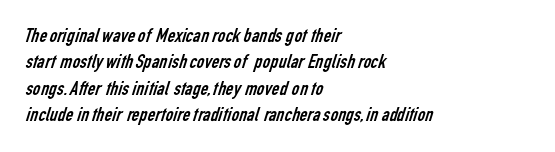
There is no visible air inserted between adjacent glyphs. A quiet, ordinary-to-light weight characterises the typeface. Bare-footed words on every line. The setting favours the left margin, as ordinary paragraphs usually do.
